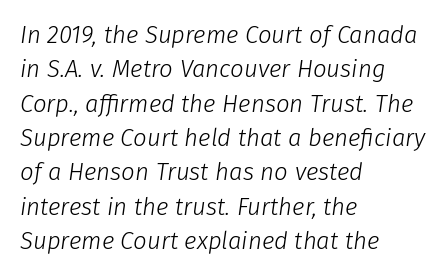
The image shows 24 px text type, italic (leaning right); set left-aligned, normal line spacing (1.43x), normal letter spacing, not underlined.
